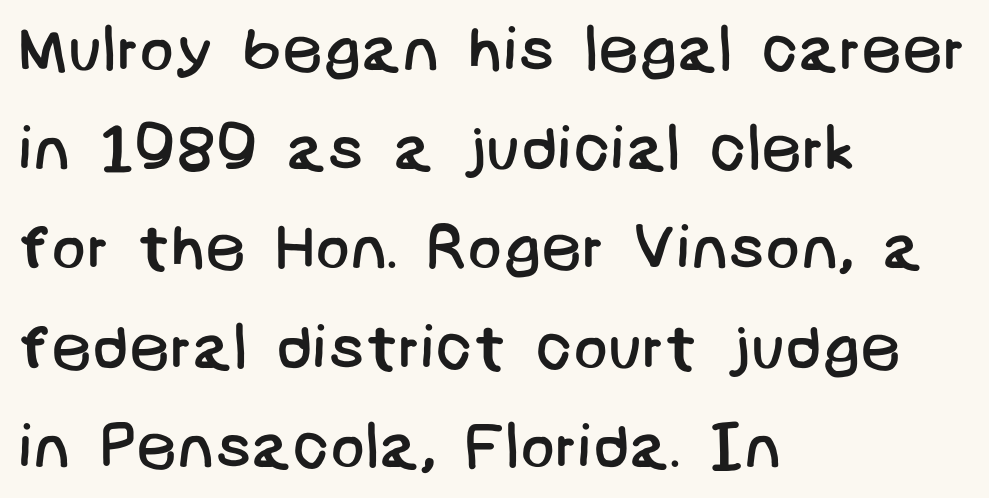
{"serif": "no", "bold": "no", "weight": "regular", "width": "normal", "stroke_contrast": "low", "x_height": "large", "underline": "no", "align": "left", "line_spacing": "normal", "line_spacing_ratio": 1.55, "letter_spacing": "normal", "letter_spacing_em": 0.0, "glyph_px": 64}
